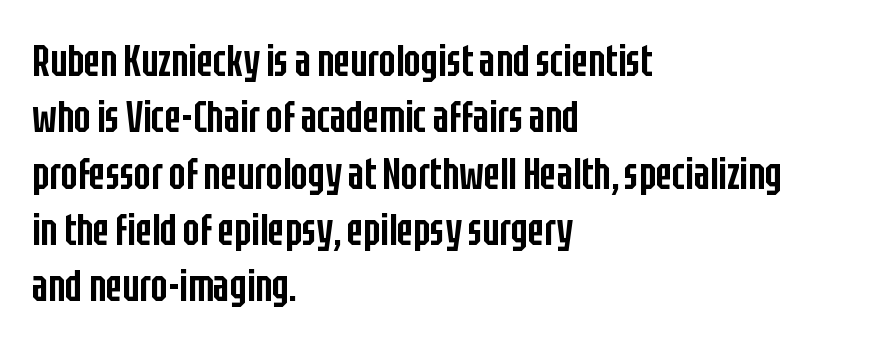
The image shows 44 px semibold, condensed sans-serif type, upright; set left-aligned, normal line spacing (1.28x), normal letter spacing, not underlined; low stroke contrast and a large x-height.
